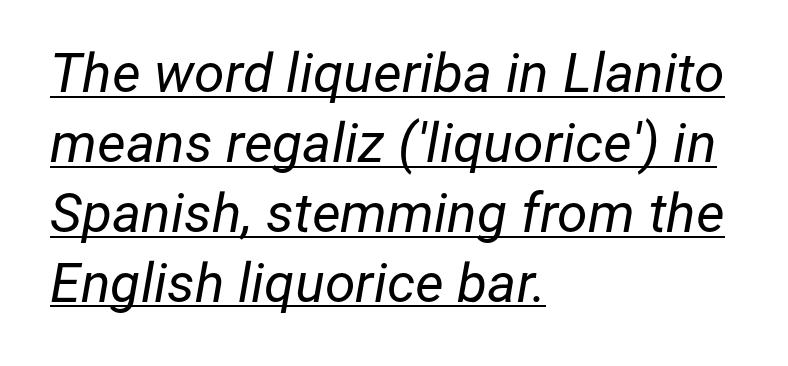
The image shows 55 px regular-weight type, italic (leaning right); set left-aligned, normal line spacing (1.27x), normal letter spacing, underlined; low stroke contrast and a medium x-height.
